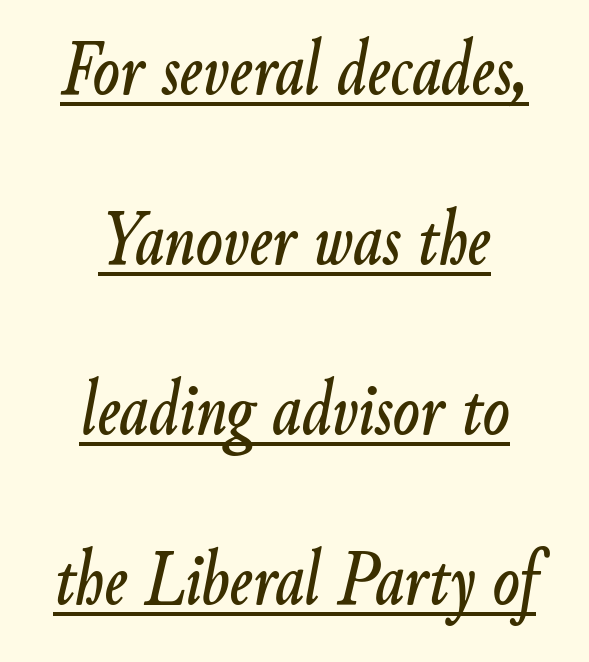
The rag falls on both sides of this text block equally. Like a heading marked for emphasis, these lines bear an underscore. Regarding leading, the lines here are spaced well apart. Slanted lettering throughout. The passage shown has conventional tracking throughout.
